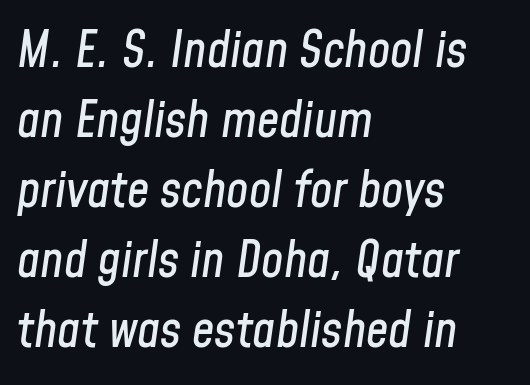
{"italic": "yes", "lean": "right", "slant_degrees": 8, "width": "condensed", "stroke_contrast": "low", "x_height": "medium", "monospaced": "no", "underline": "no", "align": "left", "line_spacing": "normal", "line_spacing_ratio": 1.4, "letter_spacing": "normal", "letter_spacing_em": 0.0, "glyph_px": 50}
